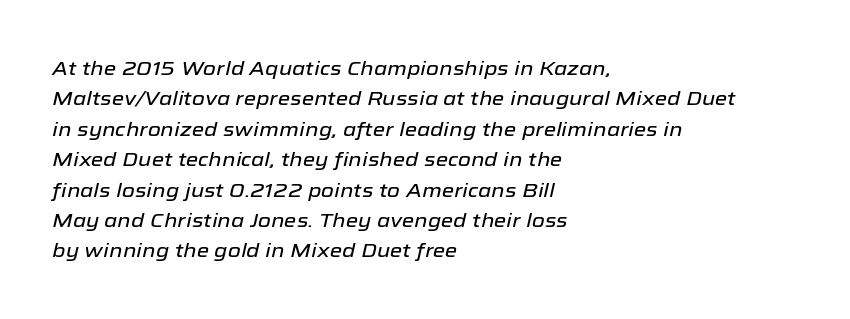
The image shows 20 px text type, italic (leaning right); set left-aligned, normal line spacing (1.52x), normal letter spacing, not underlined.
